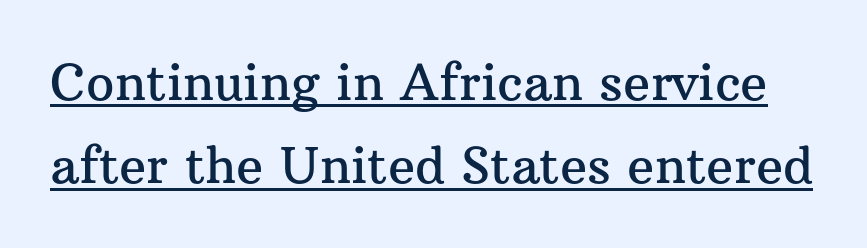
The image shows 50 px serif type, upright; set normal line spacing (1.67x), normal letter spacing, underlined; medium stroke contrast and a medium x-height.
